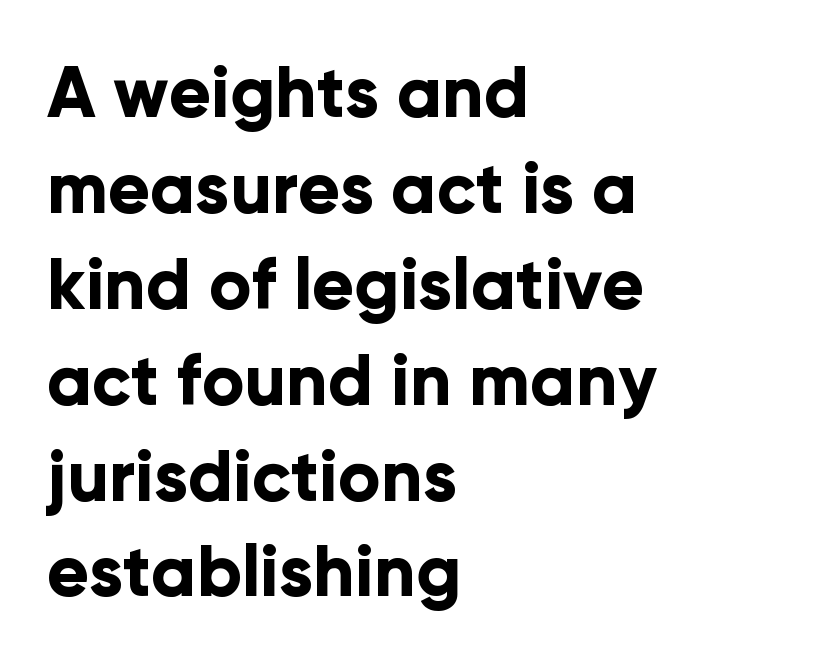
The font's upright variant was chosen for this text. In terms of weight, the rendering is a true, heavy bold. Unmarked baselines from the first word to the last. I'd call this a sans setting — the letters go barefoot. These lines stack with their left ends in a neat column. Honestly, the row spacing looks completely unremarkable.
